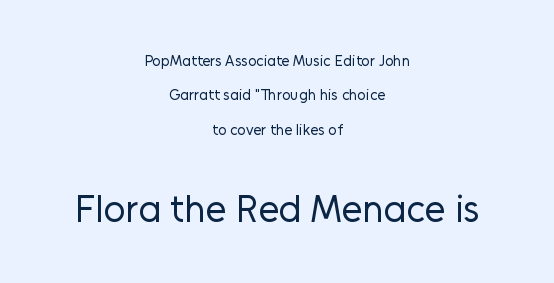
A student would notice the bottom passage is typeset larger than what precedes it. A clean baseline with only descenders dipping below it. Centered paragraph, ragged on both sides. A sans-serif font was chosen for this passage.
